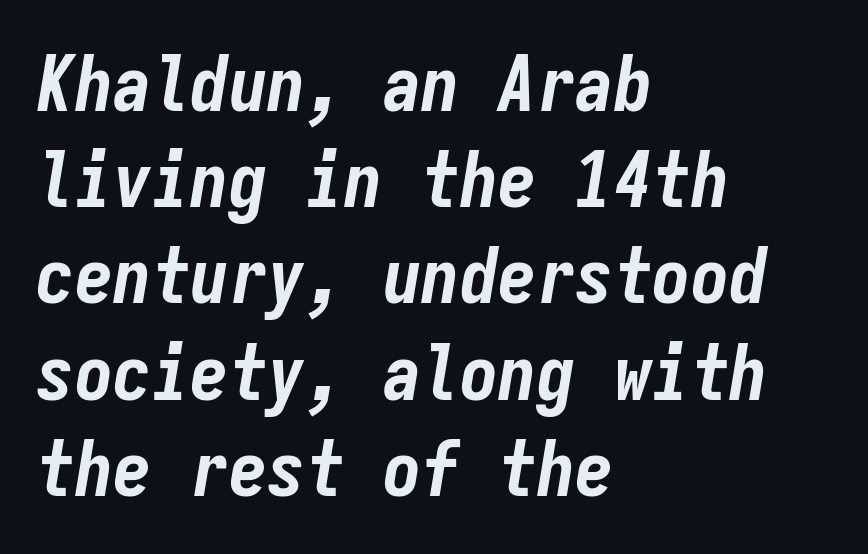
Q: Is the text bold? A: Yes.
Q: Is the text italic (slanted)? A: Yes, it leans right by about 9 degrees.
Q: Is the text underlined? A: No.
Q: How is the paragraph aligned? A: Left-aligned.
Q: Is the spacing between letters normal or unusually wide? A: Normal.
Q: Is the spacing between lines tight, normal or loose? A: Normal.
Q: Width (condensed, normal, or wide)? A: Condensed.
Q: Stroke contrast? A: Low.
Q: x-height? A: Medium.
Q: Monospaced? A: Yes.
